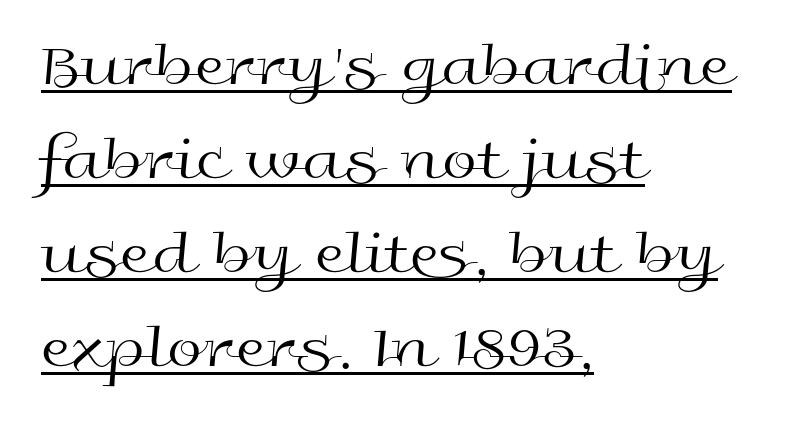
{"serif": "no", "italic": "no", "bold": "no", "weight": "regular", "width": "wide", "x_height": "medium", "monospaced": "no", "underline": "yes", "align": "left", "line_spacing": "normal", "line_spacing_ratio": 1.49, "letter_spacing": "normal", "letter_spacing_em": 0.0, "glyph_px": 63}
